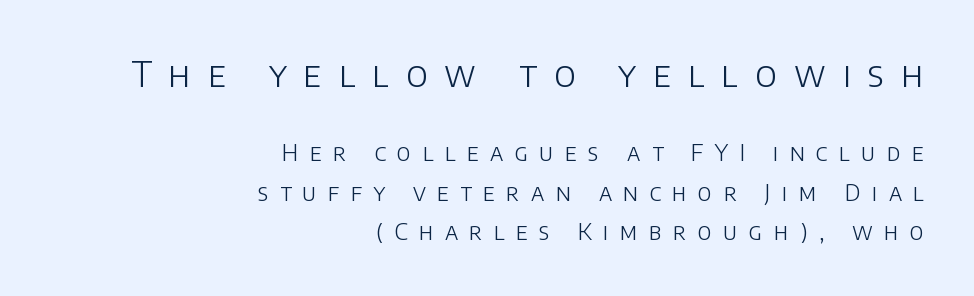
Q: Is the text bold? A: No.
Q: Is the text italic (slanted)? A: No, it is upright.
Q: Is the typeface a serif or a sans-serif typeface? A: Sans-serif.
Q: Is the text underlined? A: No.
Q: How is the paragraph aligned? A: Right-aligned.
Q: Is the spacing between letters normal or unusually wide? A: Unusually wide.
Q: Is the spacing between lines tight, normal or loose? A: Normal.
Q: Which block of text is set in a larger size, the first (top) or the second (bottom)? A: The first (top) one.
Q: Width (condensed, normal, or wide)? A: Normal.
Q: Stroke contrast? A: Low.
Q: x-height? A: Large.
Q: Monospaced? A: No.
